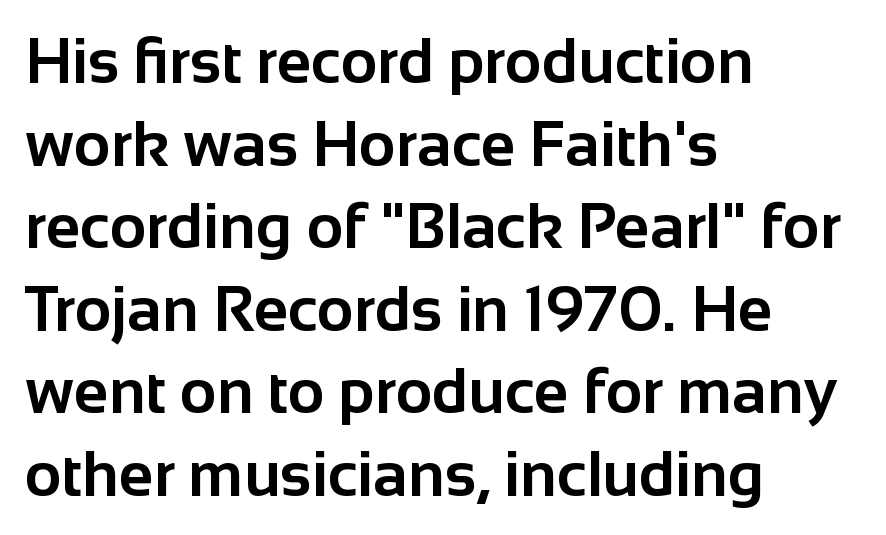
{"serif": "no", "italic": "no", "bold": "yes", "weight": "bold", "width": "normal", "stroke_contrast": "low", "x_height": "medium", "monospaced": "no", "underline": "no", "align": "left", "line_spacing": "normal", "line_spacing_ratio": 1.31, "letter_spacing": "normal", "letter_spacing_em": 0.0, "glyph_px": 63}
